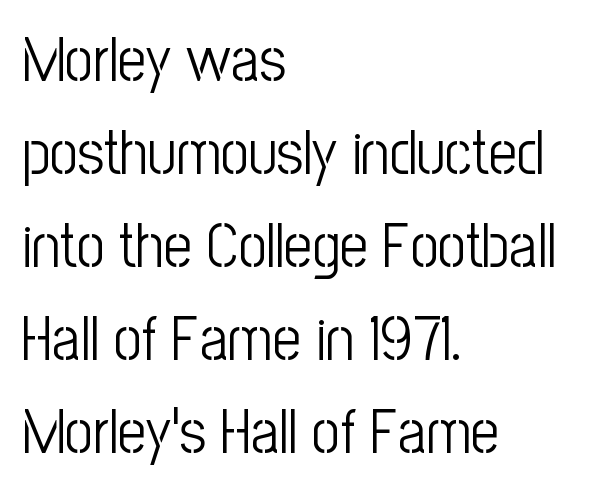
The image shows 62 px light, condensed sans-serif type, upright; set left-aligned, normal line spacing (1.5x), normal letter spacing, not underlined; low stroke contrast and a medium x-height.
